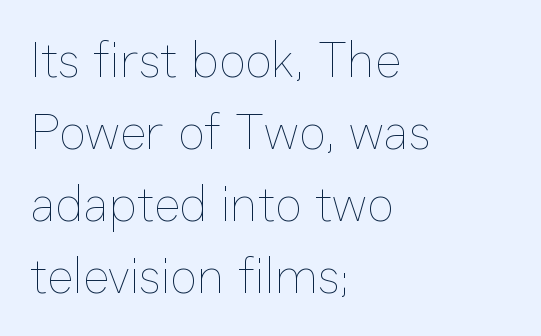
{"italic": "no", "bold": "no", "weight": "thin", "width": "normal", "stroke_contrast": "low", "x_height": "medium", "monospaced": "no", "underline": "no", "align": "left", "line_spacing": "normal", "line_spacing_ratio": 1.44, "letter_spacing": "normal", "letter_spacing_em": 0.0, "glyph_px": 50}
